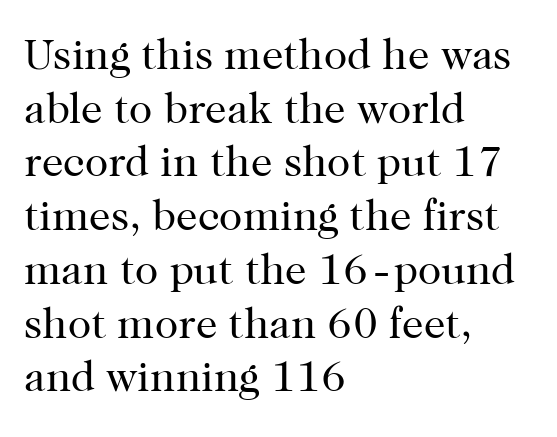
The image shows 43 px regular-weight serif type, upright; set left-aligned, normal line spacing (1.25x), normal letter spacing, not underlined; high stroke contrast and a medium x-height.
